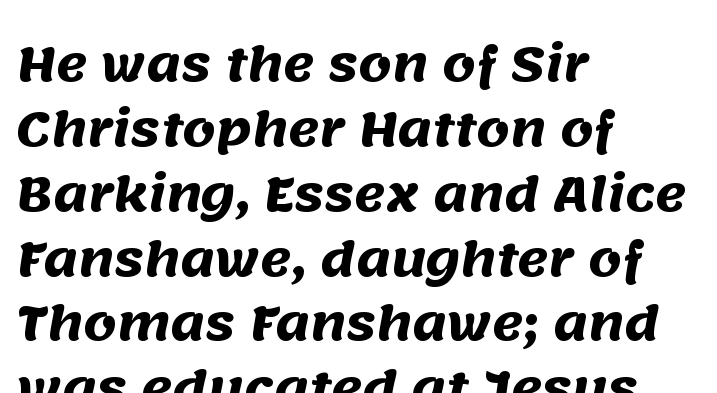
The image shows 47 px heavy sans-serif type; set left-aligned, normal line spacing (1.38x), normal letter spacing, not underlined; medium stroke contrast and a large x-height.
